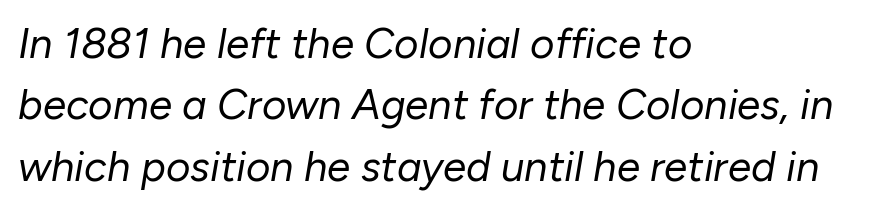
The image shows 42 px regular-weight type, italic (leaning right); set left-aligned, normal line spacing (1.46x), normal letter spacing, not underlined; low stroke contrast and a medium x-height.
